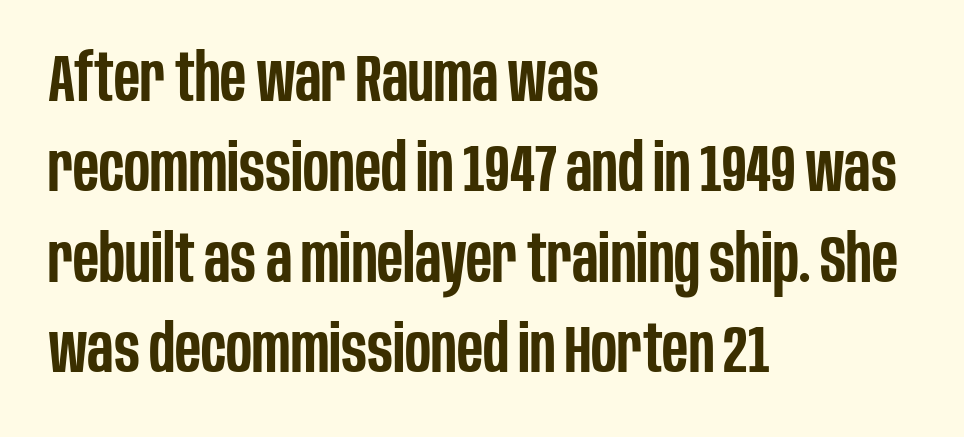
The image shows 66 px semibold, condensed sans-serif type, upright; set left-aligned, normal line spacing (1.37x), normal letter spacing, not underlined; low stroke contrast and a large x-height.
